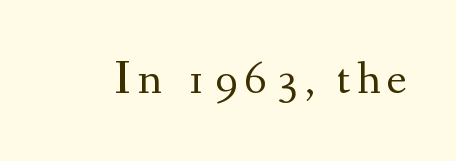
The font sits on the lighter half of the weight spectrum, regular included. Looks like regular typesetting: each glyph gets only the width it needs. The specimen reads as upright at a glance. Type without underlining. The text was rendered using a seriffed face with decorative stroke endings.
